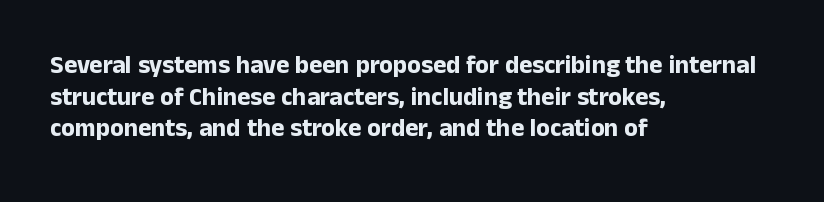
{"italic": "no", "bold": "yes", "underline": "no", "align": "left", "line_spacing": "normal", "line_spacing_ratio": 1.27, "letter_spacing": "normal", "letter_spacing_em": 0.0, "glyph_px": 25}
